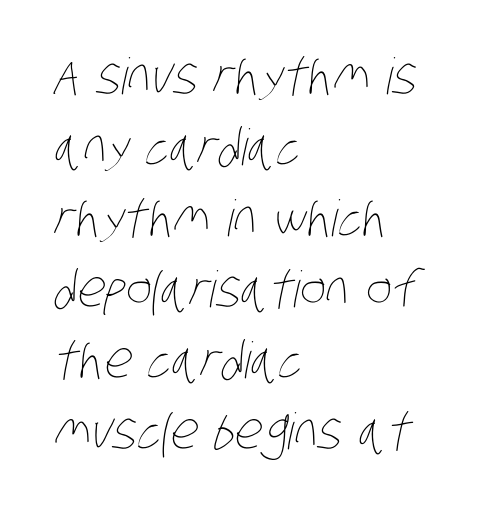
Notice how the passage keeps a crisp vertical edge on the left only. The rendering uses natural spacing where letterforms have individual widths. Underline: absent. Nobody touched the tracking dial on this one. Vertical spacing — default.
